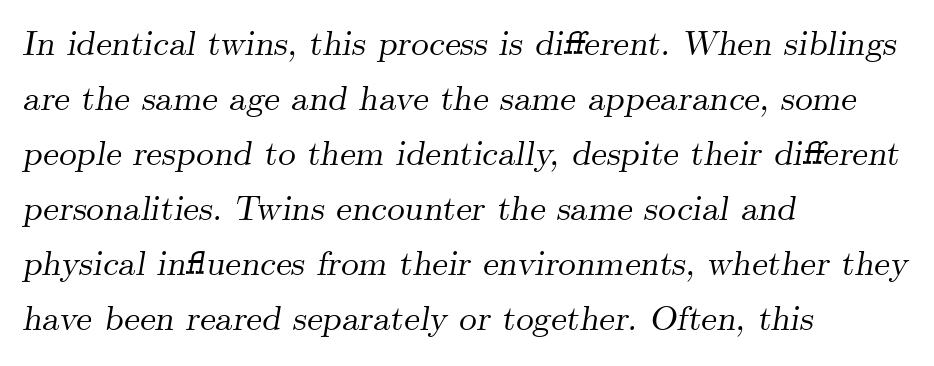
{"serif": "yes", "italic": "yes", "lean": "right", "slant_degrees": 9, "width": "normal", "stroke_contrast": "medium", "x_height": "small", "monospaced": "no", "underline": "no", "align": "left", "line_spacing": "normal", "line_spacing_ratio": 1.57, "letter_spacing": "normal", "letter_spacing_em": 0.0, "glyph_px": 35}
